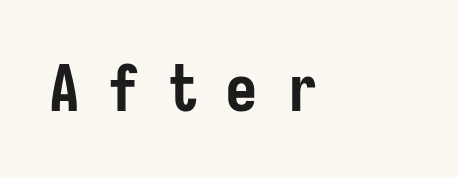
Alignment: flush left. Stroke terminals: plain, sans-serif. Italic: no, the glyphs are upright roman. Honestly, the letter spacing is so wide it's the main thing you notice. What weight is shown? A full bold with thick strokes.
